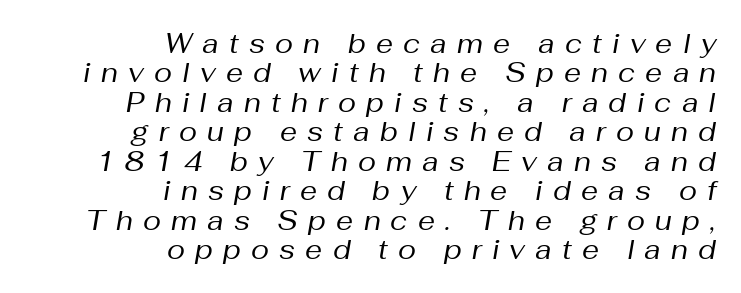
{"italic": "yes", "lean": "right", "slant_degrees": 10, "bold": "no", "underline": "no", "align": "right", "line_spacing": "tight", "line_spacing_ratio": 1.09, "letter_spacing": "wide", "letter_spacing_em": 0.38, "glyph_px": 27}
